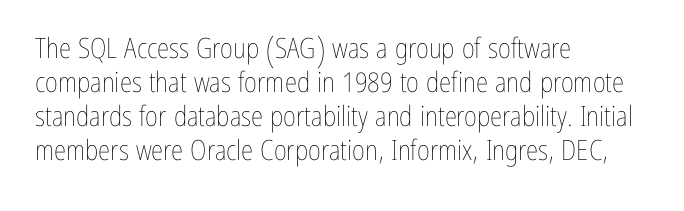
Q: Is the text bold? A: No.
Q: Is the text italic (slanted)? A: No, it is upright.
Q: Is the text underlined? A: No.
Q: How is the paragraph aligned? A: Left-aligned.
Q: Is the spacing between letters normal or unusually wide? A: Normal.
Q: Width (condensed, normal, or wide)? A: Condensed.
Q: Stroke contrast? A: Low.
Q: x-height? A: Medium.
Q: Monospaced? A: No.
